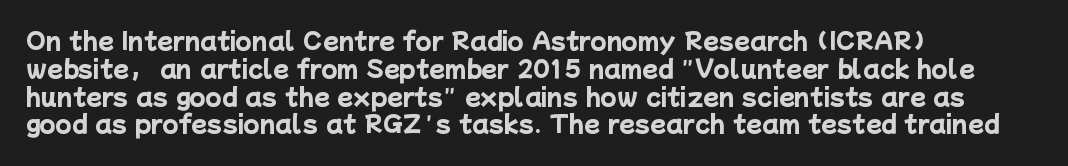
The image shows 23 px bold type; set left-aligned, line spacing 1.21x, normal letter spacing, not underlined.
